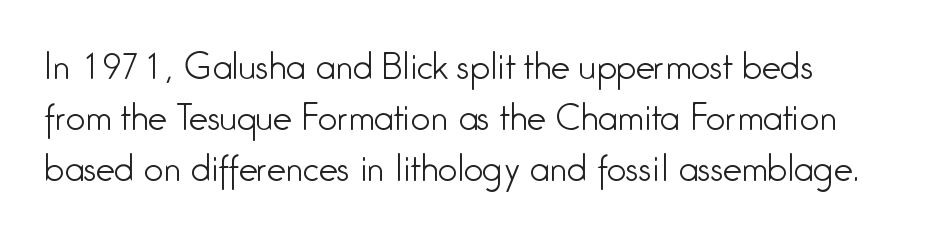
The image shows 34 px light, condensed sans-serif type, upright; set normal line spacing (1.5x), normal letter spacing, not underlined; low stroke contrast and a medium x-height.
